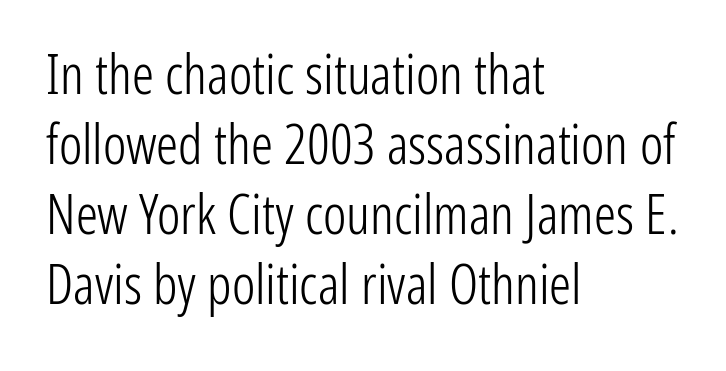
Q: Is the text bold? A: No.
Q: Is the text italic (slanted)? A: No, it is upright.
Q: Is the typeface a serif or a sans-serif typeface? A: Sans-serif.
Q: Is the text underlined? A: No.
Q: How is the paragraph aligned? A: Left-aligned.
Q: Is the spacing between letters normal or unusually wide? A: Normal.
Q: Is the spacing between lines tight, normal or loose? A: Normal.
Q: Width (condensed, normal, or wide)? A: Condensed.
Q: Stroke contrast? A: Low.
Q: x-height? A: Medium.
Q: Monospaced? A: No.
